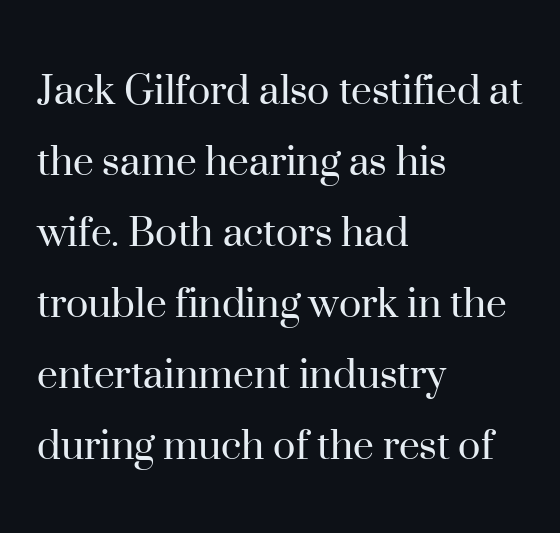
{"serif": "yes", "italic": "no", "bold": "no", "weight": "regular", "width": "normal", "stroke_contrast": "high", "x_height": "small", "monospaced": "no", "underline": "no", "align": "left", "line_spacing": "normal", "line_spacing_ratio": 1.51, "letter_spacing": "normal", "letter_spacing_em": 0.0, "glyph_px": 47}
